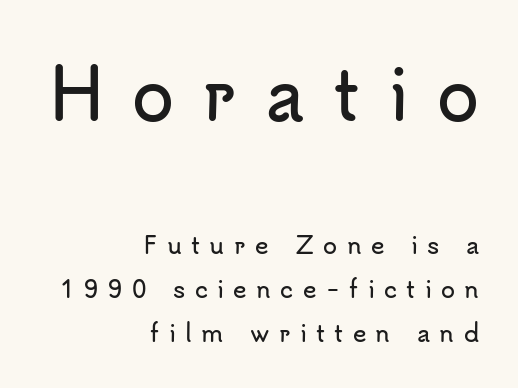
Q: Is the text italic (slanted)? A: No, it is upright.
Q: Is the typeface a serif or a sans-serif typeface? A: Sans-serif.
Q: Is the text underlined? A: No.
Q: How is the paragraph aligned? A: Right-aligned.
Q: Is the spacing between letters normal or unusually wide? A: Unusually wide.
Q: Is the spacing between lines tight, normal or loose? A: Loose.
Q: Which block of text is set in a larger size, the first (top) or the second (bottom)? A: The first (top) one.
Q: Width (condensed, normal, or wide)? A: Normal.
Q: Stroke contrast? A: Low.
Q: x-height? A: Small.
Q: Monospaced? A: No.
